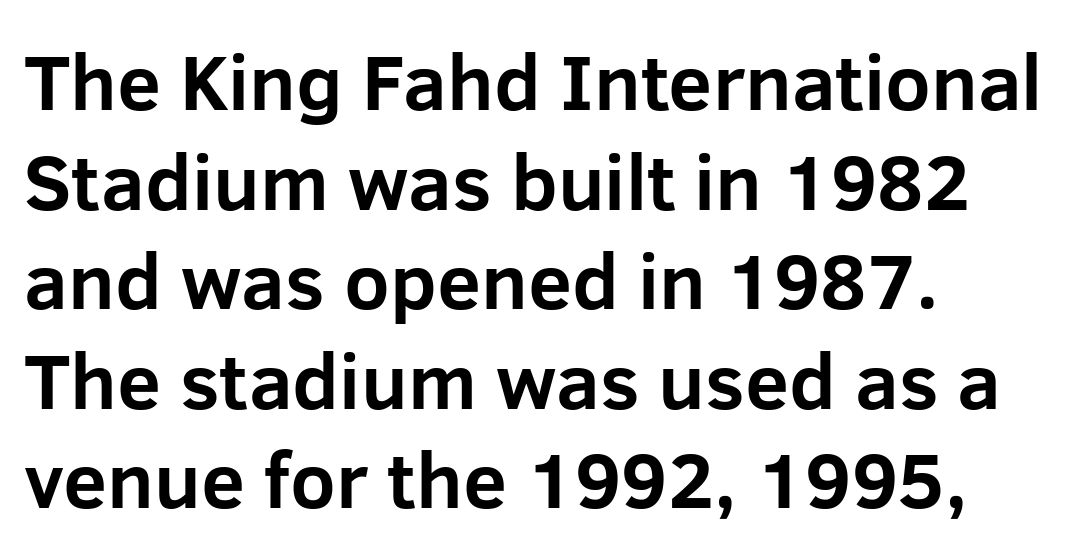
The image shows 79 px bold sans-serif type, upright; set left-aligned, normal line spacing (1.26x), normal letter spacing, not underlined; low stroke contrast and a medium x-height.
